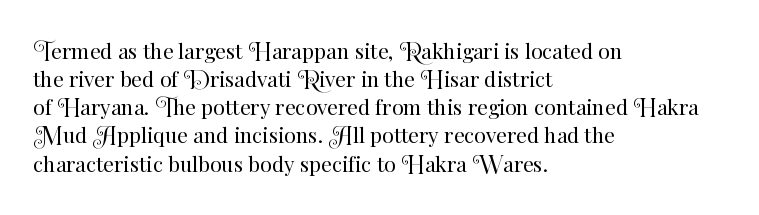
The image shows 21 px text type, upright; set left-aligned, normal line spacing (1.34x), normal letter spacing, not underlined.
